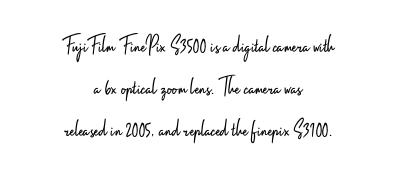
{"bold": "no", "underline": "no", "align": "center", "line_spacing": "normal", "line_spacing_ratio": 1.69, "letter_spacing": "normal", "letter_spacing_em": 0.0, "glyph_px": 25}
